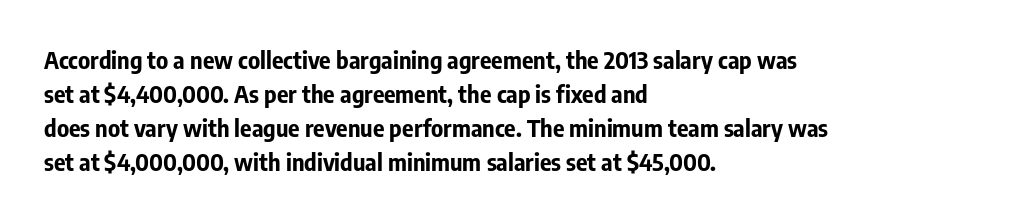
{"italic": "no", "bold": "yes", "underline": "no", "align": "left", "line_spacing": "normal", "line_spacing_ratio": 1.41, "letter_spacing": "normal", "letter_spacing_em": 0.0, "glyph_px": 24}
